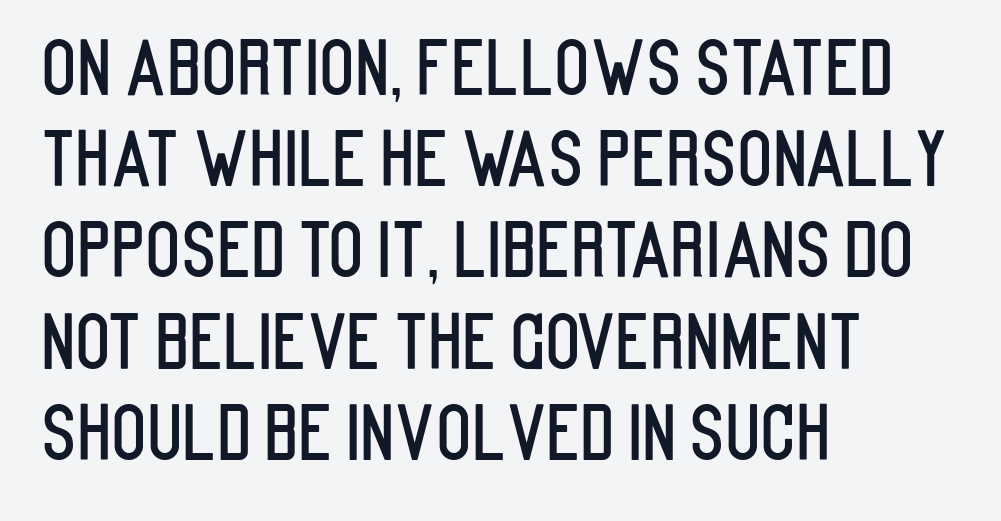
The passage shown is typeset with a sans-serif family. Is this a fixed-width face? No — the glyphs have proportional, varying widths. Posture: upright roman. The ragged edge is on the right, which tells us the setting is flush left. Tracking value appears to be zero — textbook default spacing. Whoever set this chose a conventional vertical rhythm.
